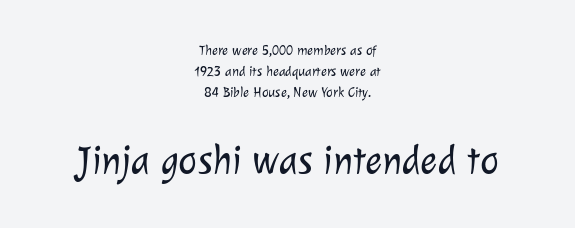
Q: Is the text bold? A: No.
Q: Is the typeface a serif or a sans-serif typeface? A: Sans-serif.
Q: Is the text underlined? A: No.
Q: How is the paragraph aligned? A: Centered.
Q: Is the spacing between letters normal or unusually wide? A: Normal.
Q: Is the spacing between lines tight, normal or loose? A: Normal.
Q: Which block of text is set in a larger size, the first (top) or the second (bottom)? A: The second (bottom) one.
Q: Width (condensed, normal, or wide)? A: Normal.
Q: Stroke contrast? A: Low.
Q: x-height? A: Medium.
Q: Monospaced? A: No.
